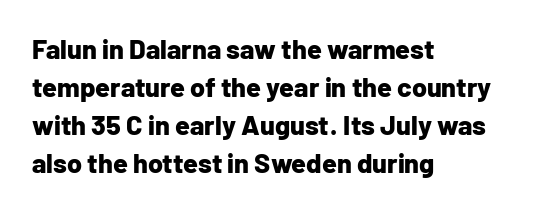
Nothing unusual about the tracking: characters are spaced as the font intends. Glance below the letters and you will spot only blank space. Designer's note — italics off, roman on. Alignment: flush left.
